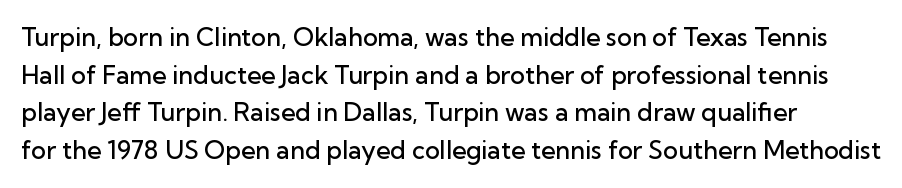
Q: Is the text bold? A: Semi-bold.
Q: Is the text italic (slanted)? A: No, it is upright.
Q: Is the text underlined? A: No.
Q: Is the spacing between letters normal or unusually wide? A: Normal.
Q: Is the spacing between lines tight, normal or loose? A: Normal.
